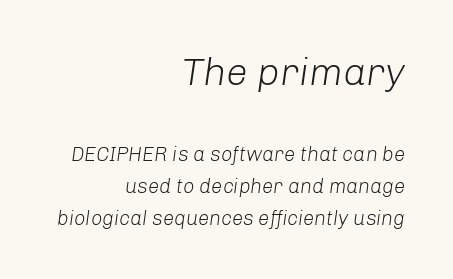
{"italic": "yes", "lean": "right", "slant_degrees": 8, "bold": "no", "weight": "light", "width": "normal", "stroke_contrast": "low", "x_height": "medium", "monospaced": "no", "underline": "no", "align": "right", "line_spacing": "normal", "line_spacing_ratio": 1.61, "letter_spacing": "normal", "letter_spacing_em": 0.0, "larger_block": "first", "size_ratio": 1.95, "glyph_px": 39}
